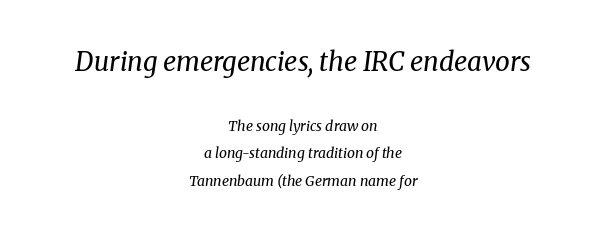
Q: Is the text bold? A: No.
Q: Is the text italic (slanted)? A: Yes, it leans right by about 8 degrees.
Q: Is the text underlined? A: No.
Q: How is the paragraph aligned? A: Centered.
Q: Is the spacing between letters normal or unusually wide? A: Normal.
Q: Is the spacing between lines tight, normal or loose? A: Loose.
Q: Which block of text is set in a larger size, the first (top) or the second (bottom)? A: The first (top) one.
